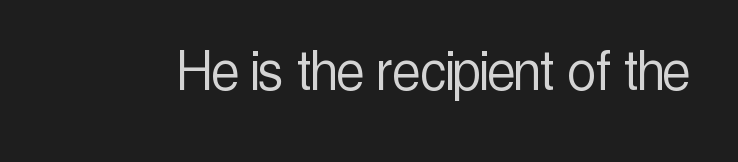
Here the designer chose a conventional face with non-uniform glyph widths. The lettering stays uniformly vertical, giving the passage a roman look. This sample uses plain, unmodified letter spacing. No word sits above an underline.
